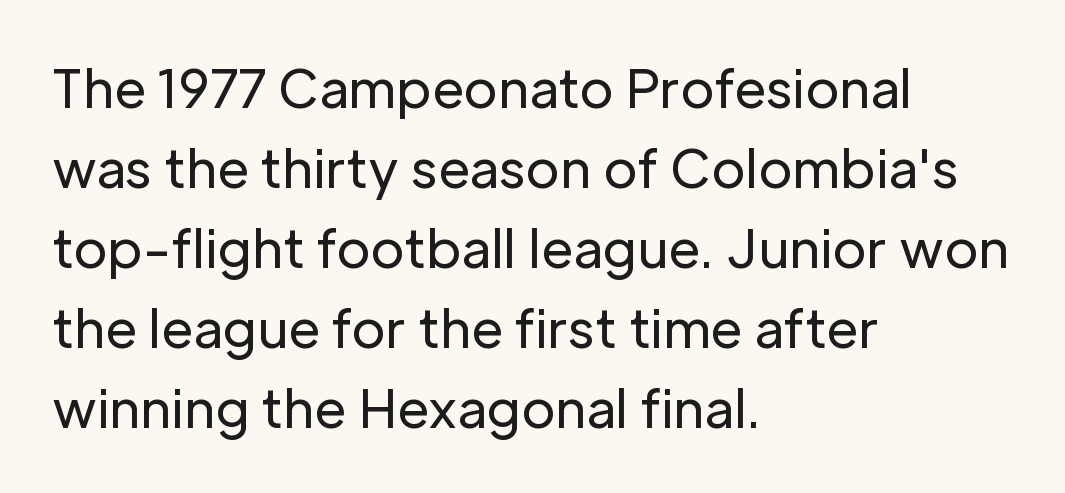
Q: Is the text bold? A: No.
Q: Is the text italic (slanted)? A: No, it is upright.
Q: Is the typeface a serif or a sans-serif typeface? A: Sans-serif.
Q: Is the text underlined? A: No.
Q: How is the paragraph aligned? A: Left-aligned.
Q: Is the spacing between letters normal or unusually wide? A: Normal.
Q: Is the spacing between lines tight, normal or loose? A: Normal.
Q: Width (condensed, normal, or wide)? A: Normal.
Q: Stroke contrast? A: Low.
Q: x-height? A: Medium.
Q: Monospaced? A: No.
